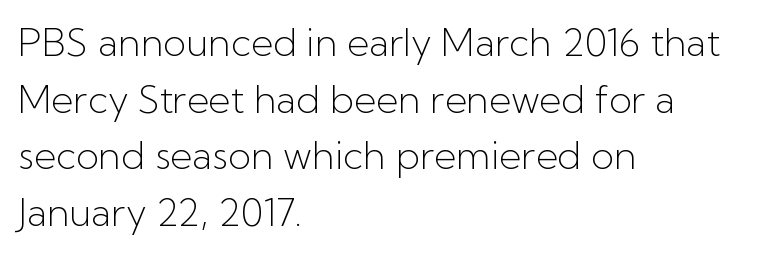
The image shows 38 px light sans-serif type, upright; set left-aligned, normal line spacing (1.49x), normal letter spacing, not underlined; low stroke contrast and a medium x-height.
